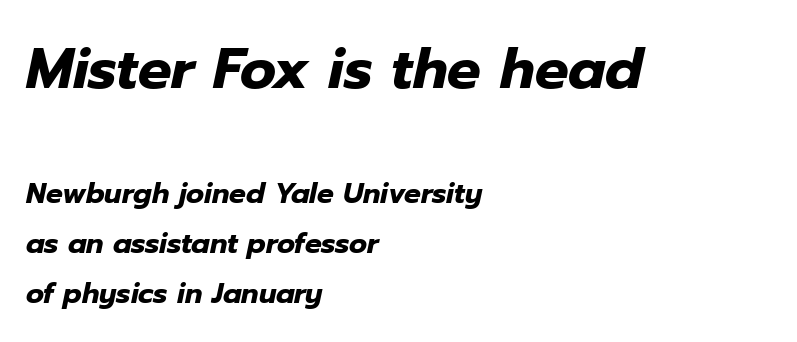
I'd describe the lettering as bold — thick and assertive. Is this a fixed-width face? No — the glyphs have proportional, varying widths. Words appear dense and cohesive because spacing is normal. Top chunk: large. Bottom chunk: small.
